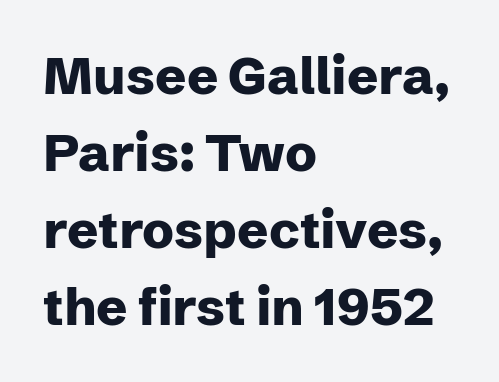
The image shows 52 px heavy sans-serif type, upright; set left-aligned, normal line spacing (1.48x), normal letter spacing, not underlined; low stroke contrast and a medium x-height.
